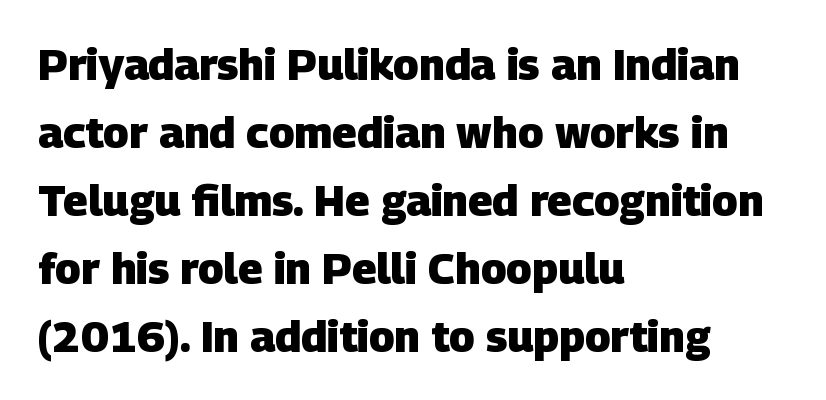
The text block is weighted toward the left margin, trailing off unevenly rightward. Leading: standard. A typesetter would call this zero additional tracking. Compared with an ordinary text face, these strokes are far heavier — a full bold. The space beneath each line is pristine and unruled.
